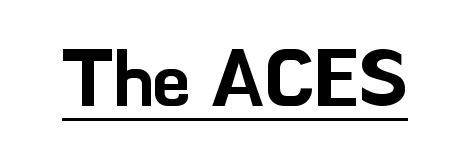
Q: Is the text italic (slanted)? A: No, it is upright.
Q: Is the typeface a serif or a sans-serif typeface? A: Sans-serif.
Q: Is the text underlined? A: Yes.
Q: Is the spacing between letters normal or unusually wide? A: Normal.
Q: Width (condensed, normal, or wide)? A: Normal.
Q: Stroke contrast? A: Low.
Q: x-height? A: Small.
Q: Monospaced? A: No.
